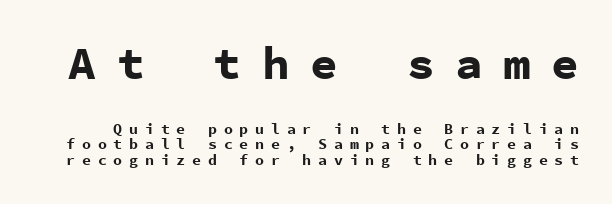
{"serif": "no", "italic": "no", "bold": "yes", "weight": "bold", "width": "normal", "stroke_contrast": "low", "x_height": "medium", "monospaced": "yes", "underline": "no", "line_spacing": "tight", "line_spacing_ratio": 1.06, "letter_spacing": "wide", "letter_spacing_em": 0.45, "larger_block": "first", "size_ratio": 3.07, "glyph_px": 46}
